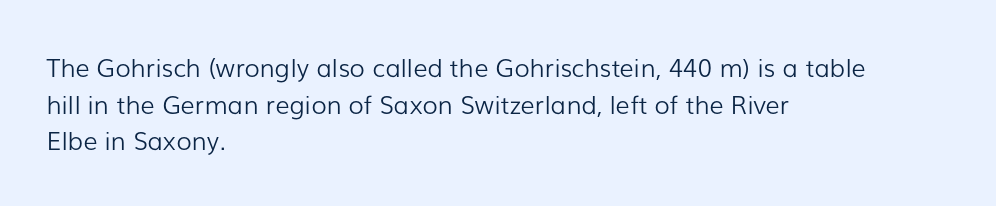
The image shows 25 px text type, upright; set left-aligned, normal line spacing (1.47x), normal letter spacing, not underlined.
